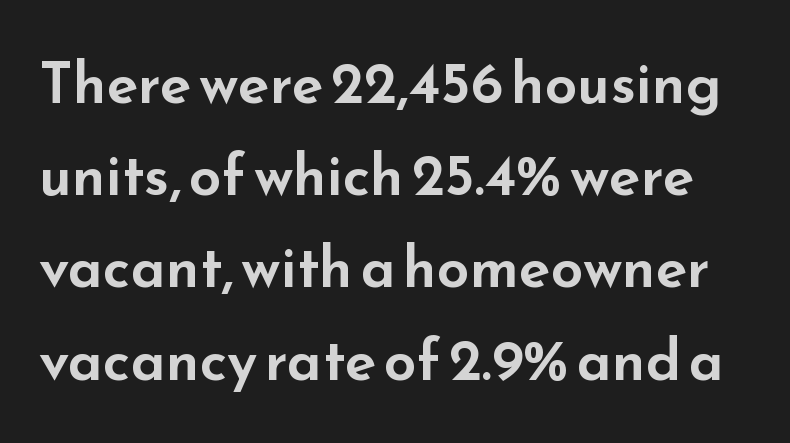
{"serif": "no", "italic": "no", "width": "wide", "stroke_contrast": "low", "x_height": "small", "monospaced": "no", "underline": "no", "line_spacing": "normal", "line_spacing_ratio": 1.59, "letter_spacing": "normal", "letter_spacing_em": 0.0, "glyph_px": 58}
